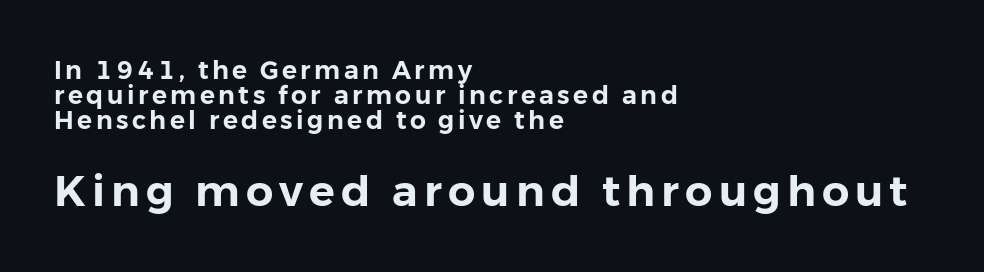
The image shows 43 px sans-serif type, upright; set left-aligned, tight line spacing (1.01x), not underlined; the second (bottom) block is 1.72x larger; low stroke contrast and a medium x-height.
